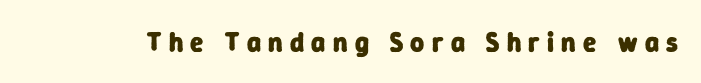
As a designer I'd log this as weight 700, bold. You could only call the tracking loose — the letters float apart. Type without underlining.
